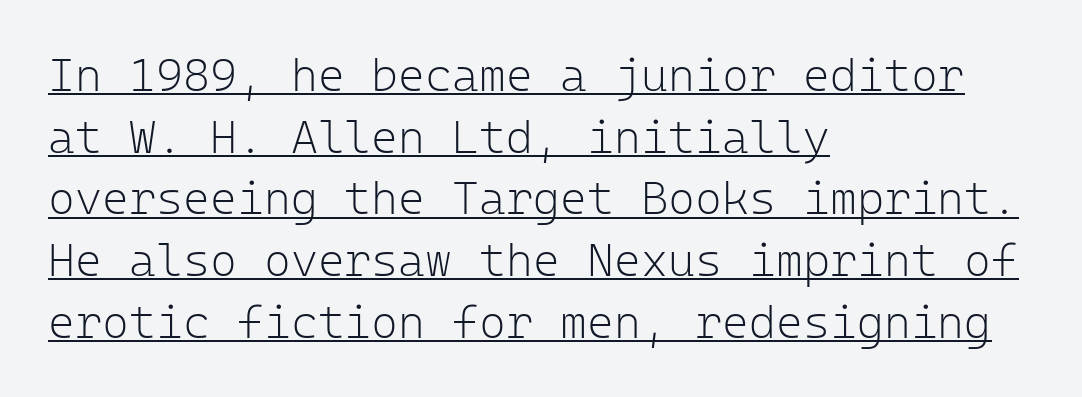
To sum up the face: it is a sans, with no serifs. The rendering uses a moderate line-height, typical for paragraphs. The rendering anchors every line to the left-hand side. Quick note: underline on.
